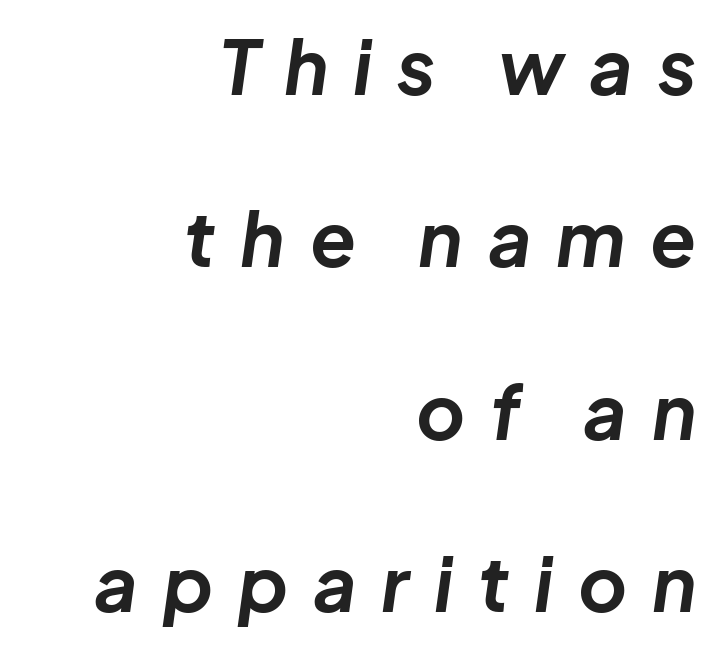
Q: Is the text bold? A: Yes.
Q: Is the text italic (slanted)? A: Yes, it leans right by about 8 degrees.
Q: Is the text underlined? A: No.
Q: How is the paragraph aligned? A: Right-aligned.
Q: Is the spacing between letters normal or unusually wide? A: Unusually wide.
Q: Is the spacing between lines tight, normal or loose? A: Loose.
Q: Width (condensed, normal, or wide)? A: Normal.
Q: Stroke contrast? A: Low.
Q: x-height? A: Medium.
Q: Monospaced? A: No.
